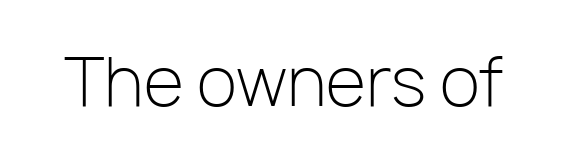
{"serif": "no", "italic": "no", "bold": "no", "weight": "light", "width": "normal", "stroke_contrast": "low", "x_height": "medium", "monospaced": "no", "underline": "no", "letter_spacing": "normal", "letter_spacing_em": 0.0, "glyph_px": 66}
